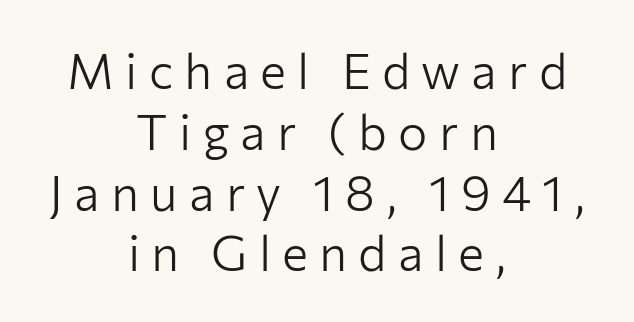
Q: Is the text bold? A: No.
Q: Is the text italic (slanted)? A: No, it is upright.
Q: Is the typeface a serif or a sans-serif typeface? A: Sans-serif.
Q: Is the text underlined? A: No.
Q: How is the paragraph aligned? A: Centered.
Q: Is the spacing between letters normal or unusually wide? A: Unusually wide.
Q: Width (condensed, normal, or wide)? A: Normal.
Q: Stroke contrast? A: Low.
Q: x-height? A: Medium.
Q: Monospaced? A: No.
